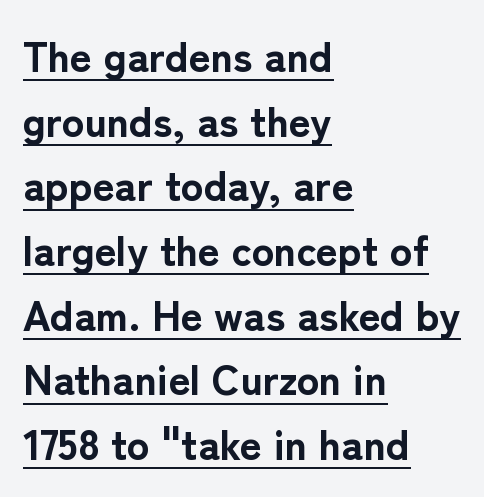
Q: Is the text bold? A: Yes.
Q: Is the text italic (slanted)? A: No, it is upright.
Q: Is the typeface a serif or a sans-serif typeface? A: Sans-serif.
Q: Is the text underlined? A: Yes.
Q: How is the paragraph aligned? A: Left-aligned.
Q: Is the spacing between letters normal or unusually wide? A: Normal.
Q: Is the spacing between lines tight, normal or loose? A: Normal.
Q: Width (condensed, normal, or wide)? A: Normal.
Q: Stroke contrast? A: Low.
Q: x-height? A: Medium.
Q: Monospaced? A: No.
